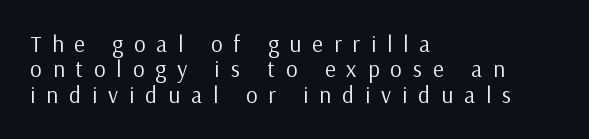
Q: Is the text bold? A: No.
Q: Is the text italic (slanted)? A: No, it is upright.
Q: Is the text underlined? A: No.
Q: How is the paragraph aligned? A: Left-aligned.
Q: Is the spacing between letters normal or unusually wide? A: Unusually wide.
Q: Is the spacing between lines tight, normal or loose? A: Tight.
